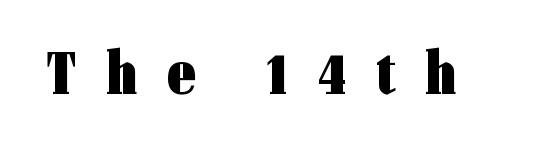
{"serif": "no", "italic": "no", "bold": "yes", "weight": "heavy", "width": "condensed", "stroke_contrast": "low", "x_height": "medium", "monospaced": "no", "underline": "no", "letter_spacing": "wide", "letter_spacing_em": 0.49, "glyph_px": 62}
